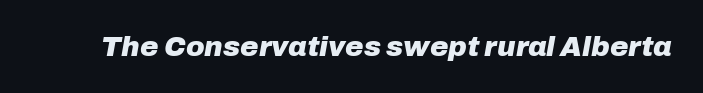
The image shows 28 px heavy type, italic (leaning right); set normal letter spacing, not underlined; low stroke contrast and a medium x-height.
